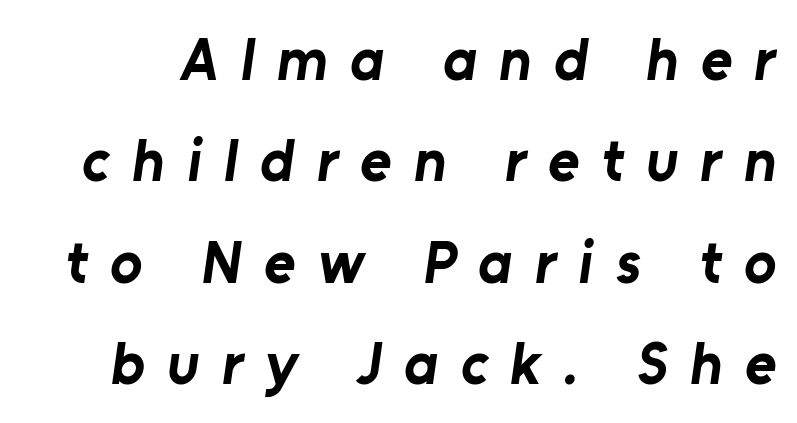
Q: Is the text bold? A: Yes.
Q: Is the typeface a serif or a sans-serif typeface? A: Sans-serif.
Q: Is the text underlined? A: No.
Q: Is the spacing between letters normal or unusually wide? A: Unusually wide.
Q: Is the spacing between lines tight, normal or loose? A: Normal.
Q: Width (condensed, normal, or wide)? A: Normal.
Q: Stroke contrast? A: Low.
Q: x-height? A: Medium.
Q: Monospaced? A: No.
